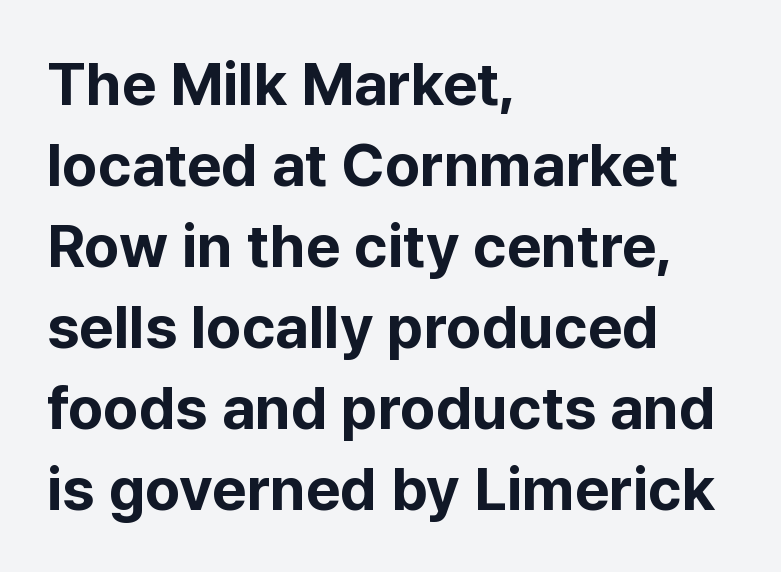
Q: Is the text bold? A: Yes.
Q: Is the text italic (slanted)? A: No, it is upright.
Q: Is the typeface a serif or a sans-serif typeface? A: Sans-serif.
Q: Is the text underlined? A: No.
Q: How is the paragraph aligned? A: Left-aligned.
Q: Is the spacing between letters normal or unusually wide? A: Normal.
Q: Is the spacing between lines tight, normal or loose? A: Normal.
Q: Width (condensed, normal, or wide)? A: Normal.
Q: Stroke contrast? A: Low.
Q: x-height? A: Medium.
Q: Monospaced? A: No.
